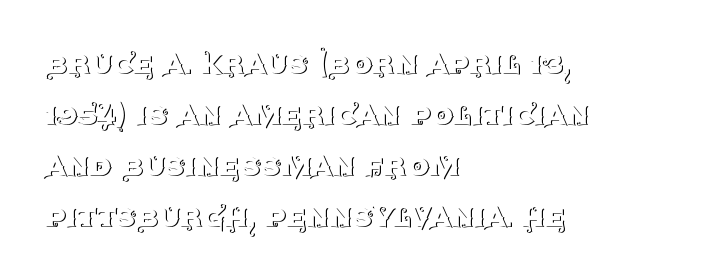
Q: Is the text bold? A: No.
Q: Is the text italic (slanted)? A: No, it is upright.
Q: Is the typeface a serif or a sans-serif typeface? A: Serif.
Q: Is the text underlined? A: No.
Q: How is the paragraph aligned? A: Left-aligned.
Q: Is the spacing between letters normal or unusually wide? A: Normal.
Q: Is the spacing between lines tight, normal or loose? A: Normal.
Q: Width (condensed, normal, or wide)? A: Normal.
Q: Stroke contrast? A: Medium.
Q: x-height? A: Large.
Q: Monospaced? A: No.
